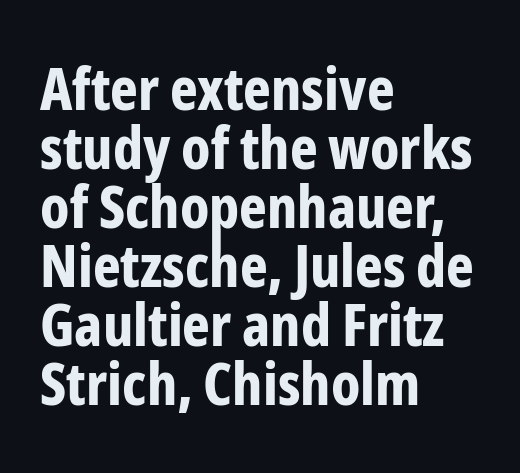
{"serif": "no", "italic": "no", "bold": "yes", "weight": "bold", "width": "condensed", "stroke_contrast": "low", "x_height": "medium", "monospaced": "no", "underline": "no", "align": "left", "line_spacing": "tight", "line_spacing_ratio": 1.0, "letter_spacing": "normal", "letter_spacing_em": 0.0, "glyph_px": 59}
